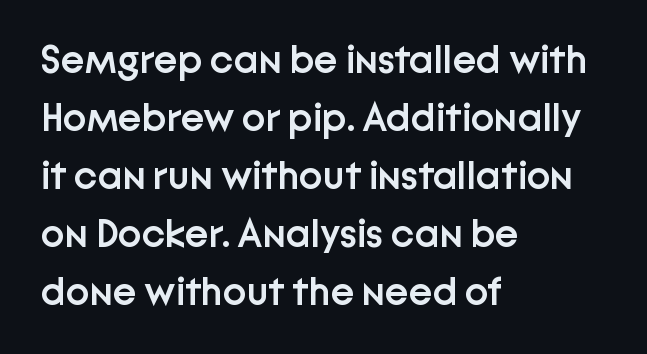
{"serif": "no", "italic": "no", "bold": "semi", "weight": "semibold", "width": "normal", "stroke_contrast": "low", "x_height": "medium", "monospaced": "no", "underline": "no", "align": "left", "line_spacing": "normal", "line_spacing_ratio": 1.45, "letter_spacing": "normal", "letter_spacing_em": 0.0, "glyph_px": 40}
